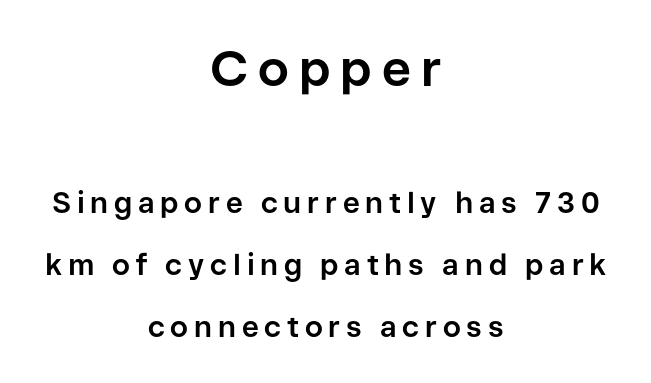
The image shows 50 px bold sans-serif type, upright; set centered, loose line spacing (2.14x), unusually wide letter spacing (+0.2 em), not underlined; the first (top) block is 1.72x larger; low stroke contrast and a medium x-height.
